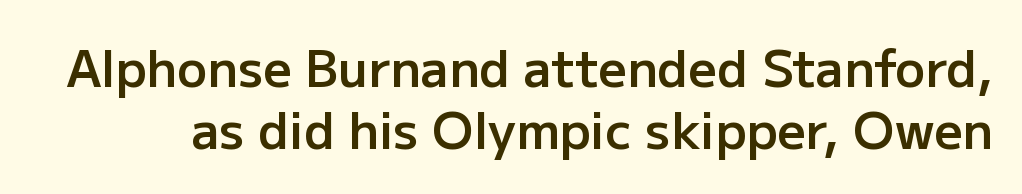
Q: Is the text bold? A: Semi-bold.
Q: Is the text italic (slanted)? A: No, it is upright.
Q: Is the typeface a serif or a sans-serif typeface? A: Sans-serif.
Q: Is the text underlined? A: No.
Q: Is the spacing between letters normal or unusually wide? A: Normal.
Q: Is the spacing between lines tight, normal or loose? A: Normal.
Q: Width (condensed, normal, or wide)? A: Normal.
Q: Stroke contrast? A: Low.
Q: x-height? A: Medium.
Q: Monospaced? A: No.
